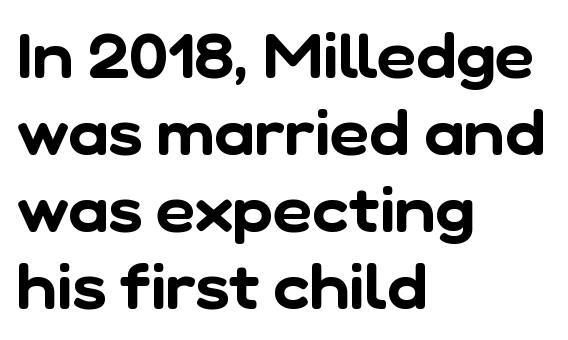
Q: Is the typeface a serif or a sans-serif typeface? A: Sans-serif.
Q: Is the text underlined? A: No.
Q: How is the paragraph aligned? A: Left-aligned.
Q: Is the spacing between letters normal or unusually wide? A: Normal.
Q: Is the spacing between lines tight, normal or loose? A: Normal.
Q: Width (condensed, normal, or wide)? A: Normal.
Q: Stroke contrast? A: Low.
Q: x-height? A: Medium.
Q: Monospaced? A: No.
